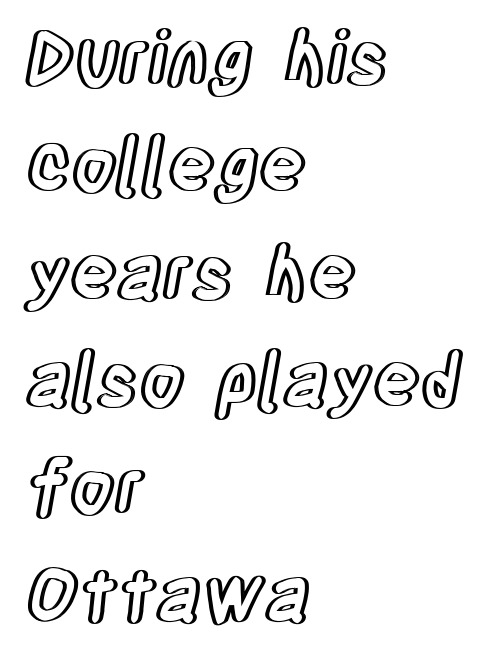
There is no visible air inserted between adjacent glyphs. This sample has the flowing, uneven cadence of proportional lettering. Compared with typical paragraphs, the rows here are spaced about the same. The area under the type is left untouched. The rendering anchors every line to the left-hand side.
